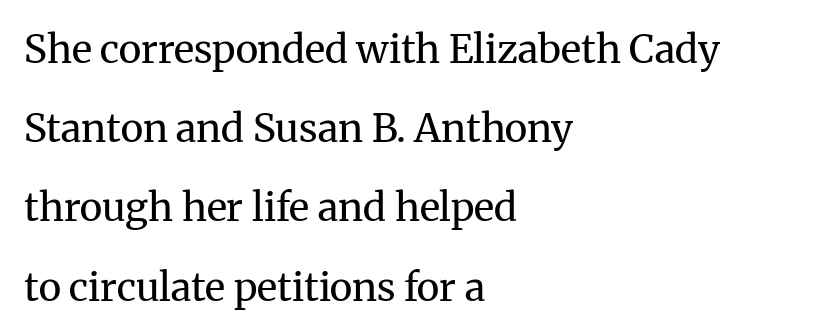
The image shows 39 px regular-weight serif type, upright; set left-aligned, loose line spacing (2.03x), normal letter spacing, not underlined; medium stroke contrast and a medium x-height.
